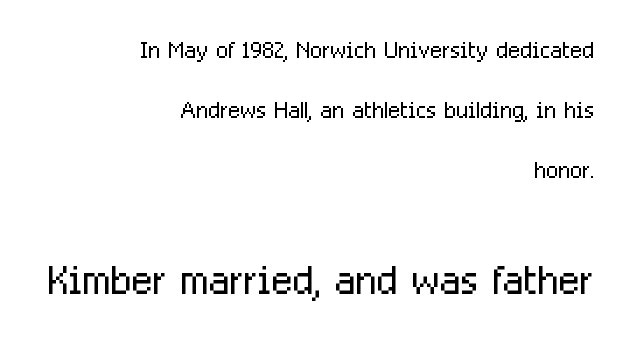
Q: Is the text bold? A: No.
Q: Is the text italic (slanted)? A: No, it is upright.
Q: Is the typeface a serif or a sans-serif typeface? A: Sans-serif.
Q: Is the text underlined? A: No.
Q: How is the paragraph aligned? A: Right-aligned.
Q: Is the spacing between letters normal or unusually wide? A: Normal.
Q: Which block of text is set in a larger size, the first (top) or the second (bottom)? A: The second (bottom) one.
Q: Width (condensed, normal, or wide)? A: Condensed.
Q: Stroke contrast? A: Low.
Q: x-height? A: Medium.
Q: Monospaced? A: No.
